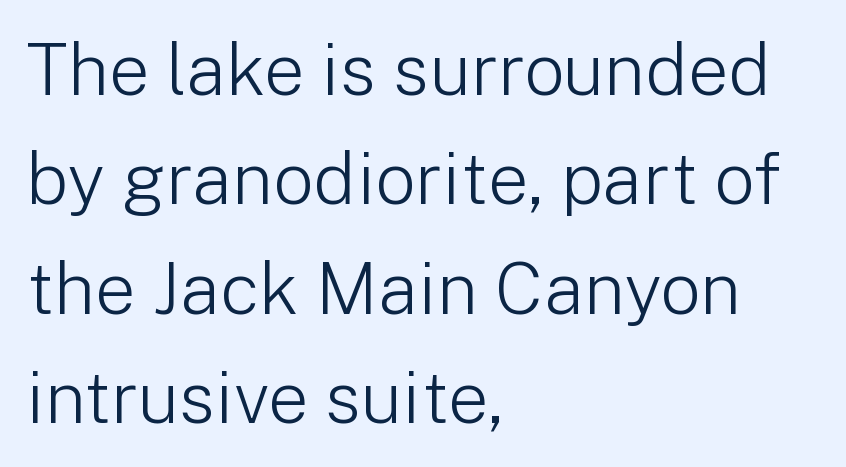
{"serif": "no", "italic": "no", "bold": "no", "weight": "light", "width": "normal", "stroke_contrast": "low", "x_height": "medium", "monospaced": "no", "underline": "no", "align": "left", "line_spacing": "normal", "line_spacing_ratio": 1.52, "letter_spacing": "normal", "letter_spacing_em": 0.0, "glyph_px": 72}
